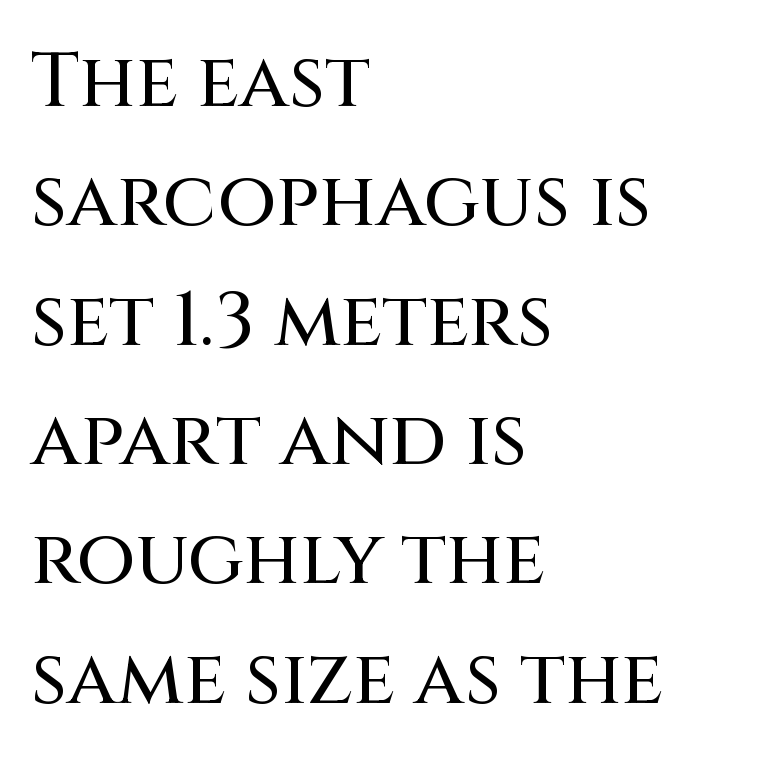
Q: Is the text italic (slanted)? A: No, it is upright.
Q: Is the typeface a serif or a sans-serif typeface? A: Sans-serif.
Q: Is the text underlined? A: No.
Q: How is the paragraph aligned? A: Left-aligned.
Q: Is the spacing between letters normal or unusually wide? A: Normal.
Q: Is the spacing between lines tight, normal or loose? A: Normal.
Q: Width (condensed, normal, or wide)? A: Normal.
Q: Stroke contrast? A: Medium.
Q: x-height? A: Large.
Q: Monospaced? A: No.
